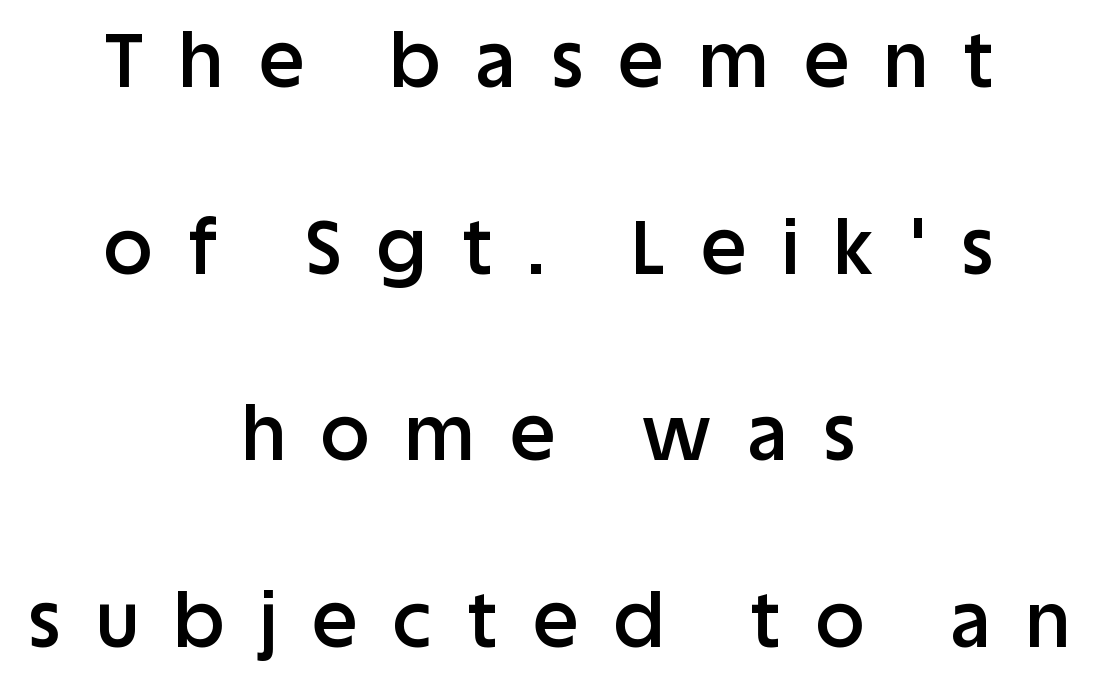
Q: Is the text bold? A: Semi-bold.
Q: Is the text italic (slanted)? A: No, it is upright.
Q: Is the typeface a serif or a sans-serif typeface? A: Sans-serif.
Q: Is the text underlined? A: No.
Q: How is the paragraph aligned? A: Centered.
Q: Is the spacing between letters normal or unusually wide? A: Unusually wide.
Q: Is the spacing between lines tight, normal or loose? A: Loose.
Q: Width (condensed, normal, or wide)? A: Normal.
Q: Stroke contrast? A: Low.
Q: x-height? A: Large.
Q: Monospaced? A: No.
